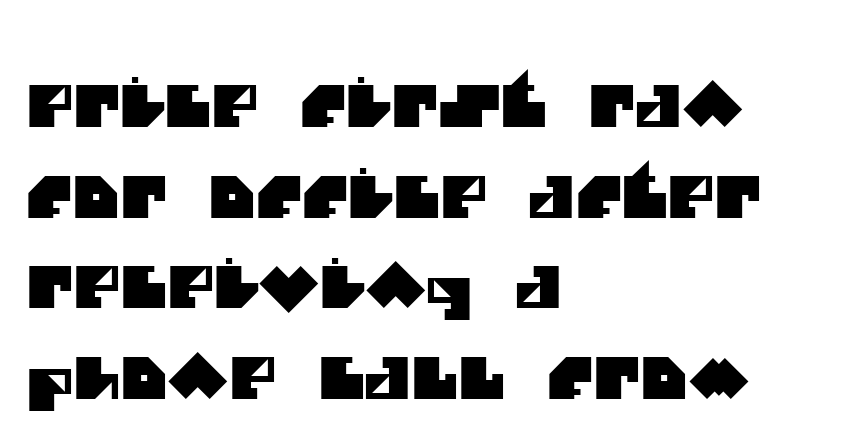
Nobody touched the tracking dial on this one. The passage shown is typed in a proportional face where columns would drift. What kind of face is this? One without serifs — a sans. Quick note: interline space is typical. Any mark beneath the type? The region is blank. Layout note: lines flush left.
